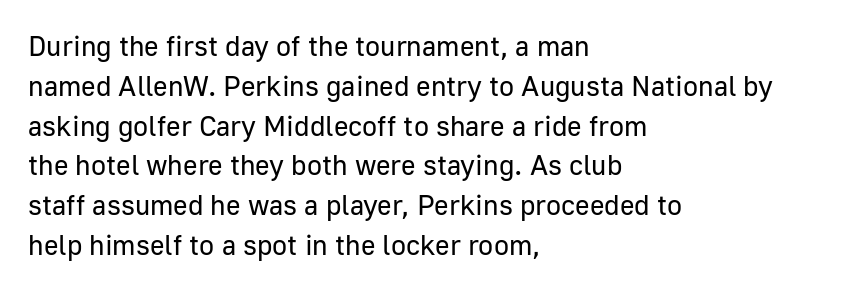
{"serif": "no", "italic": "no", "bold": "no", "weight": "regular", "width": "normal", "stroke_contrast": "low", "x_height": "medium", "monospaced": "no", "underline": "no", "align": "left", "line_spacing": "normal", "line_spacing_ratio": 1.42, "letter_spacing": "normal", "letter_spacing_em": 0.0, "glyph_px": 28}
